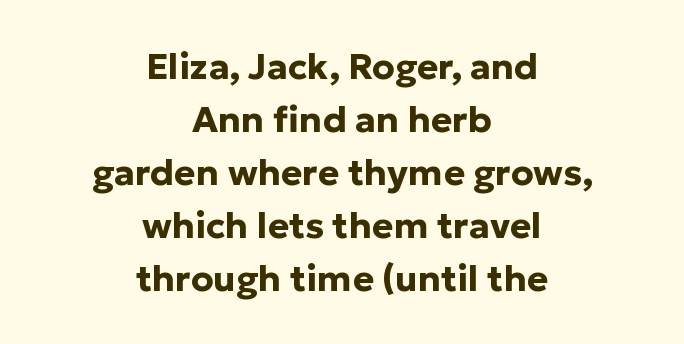
Q: Is the text bold? A: Yes.
Q: Is the text italic (slanted)? A: No, it is upright.
Q: Is the typeface a serif or a sans-serif typeface? A: Sans-serif.
Q: Is the text underlined? A: No.
Q: How is the paragraph aligned? A: Centered.
Q: Is the spacing between letters normal or unusually wide? A: Normal.
Q: Is the spacing between lines tight, normal or loose? A: Normal.
Q: Width (condensed, normal, or wide)? A: Normal.
Q: Stroke contrast? A: Low.
Q: x-height? A: Medium.
Q: Monospaced? A: No.
